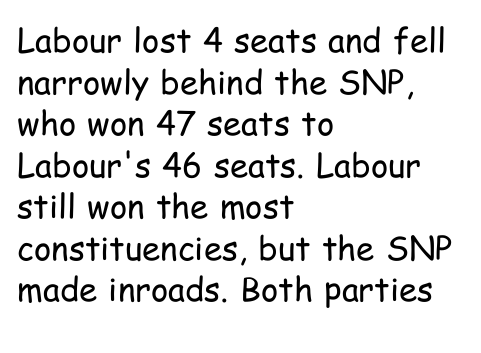
Does the type have serifs? No, each stem ends abruptly. The tracking reads as untouched default to a designer's eye. Proportional: the letters do not fall into vertical columns. Line starts are locked; line ends wander.
